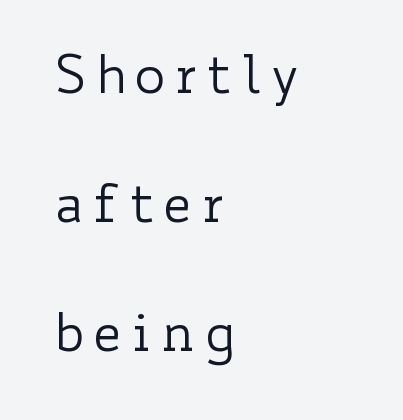
{"italic": "no", "bold": "no", "weight": "regular", "width": "wide", "stroke_contrast": "low", "x_height": "small", "monospaced": "no", "underline": "no", "align": "left", "line_spacing": "loose", "line_spacing_ratio": 2.43, "glyph_px": 53}
